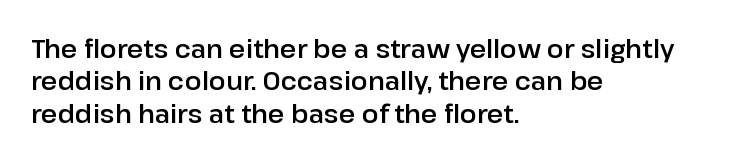
Is there much room between lines? A standard amount, neither cramped nor airy. The passage shown is not underscored anywhere. Visually the block forms a straight wall on the left and a jagged coastline on the right. The lettering holds an erect, upright posture throughout. This rendering leaves character spacing at its baseline value.
